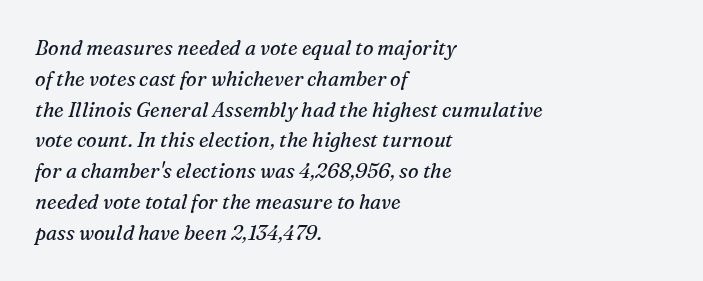
Q: Is the text bold? A: No.
Q: Is the text italic (slanted)? A: Yes, it leans right by about 16 degrees.
Q: Is the text underlined? A: No.
Q: How is the paragraph aligned? A: Left-aligned.
Q: Is the spacing between letters normal or unusually wide? A: Normal.
Q: Is the spacing between lines tight, normal or loose? A: Normal.
